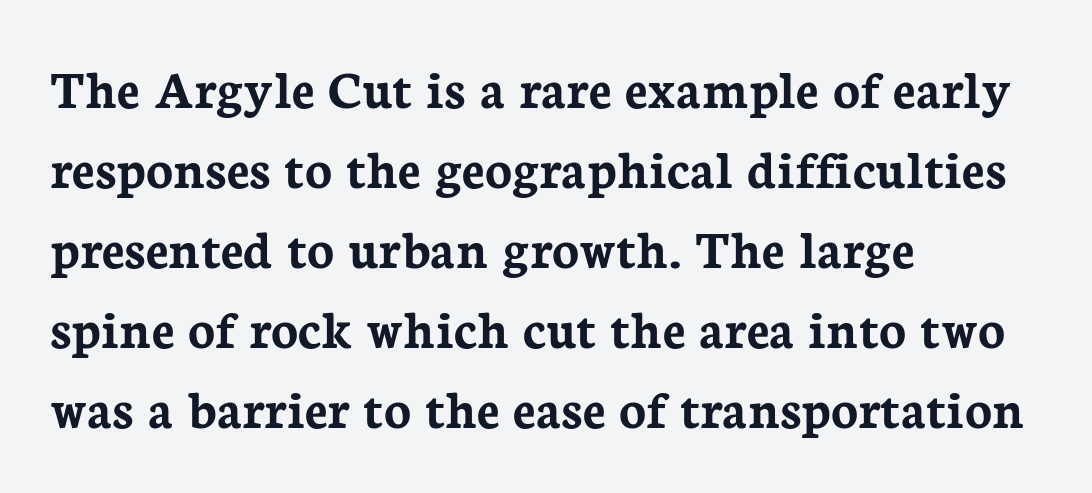
{"serif": "yes", "italic": "no", "bold": "yes", "weight": "semibold", "width": "normal", "stroke_contrast": "low", "x_height": "medium", "monospaced": "no", "underline": "no", "align": "left", "line_spacing": "normal", "line_spacing_ratio": 1.43, "letter_spacing": "normal", "letter_spacing_em": 0.0, "glyph_px": 56}
